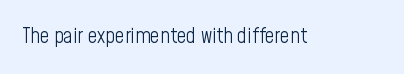
Q: Is the text bold? A: No.
Q: Is the text italic (slanted)? A: No, it is upright.
Q: Is the text underlined? A: No.
Q: Is the spacing between letters normal or unusually wide? A: Normal.
